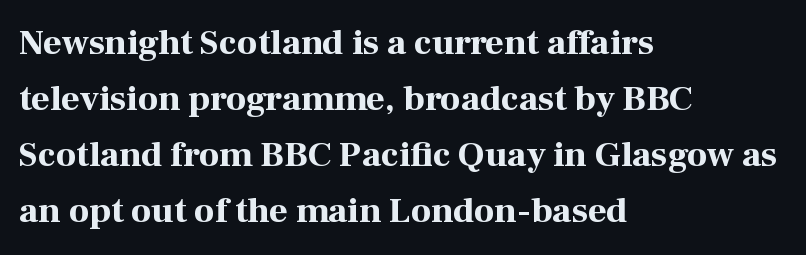
The image shows 36 px bold serif type, upright; set left-aligned, normal line spacing (1.56x), normal letter spacing, not underlined; high stroke contrast and a medium x-height.
